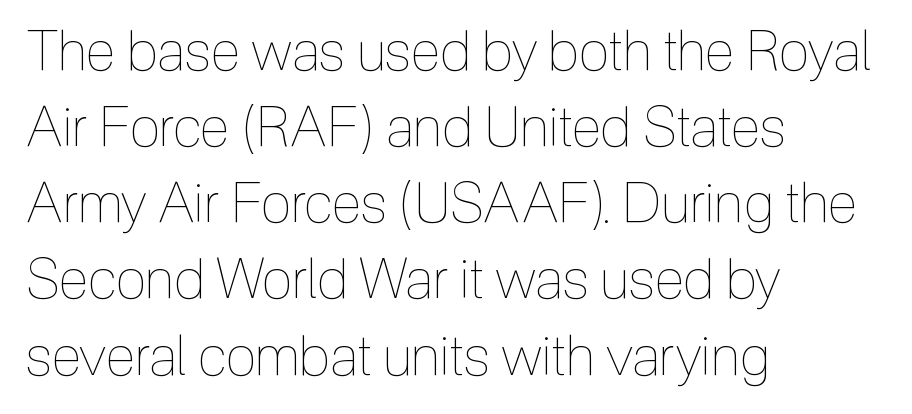
{"italic": "no", "bold": "no", "weight": "thin", "width": "condensed", "x_height": "medium", "monospaced": "no", "underline": "no", "align": "left", "line_spacing": "normal", "line_spacing_ratio": 1.36, "letter_spacing": "normal", "letter_spacing_em": 0.0, "glyph_px": 56}
